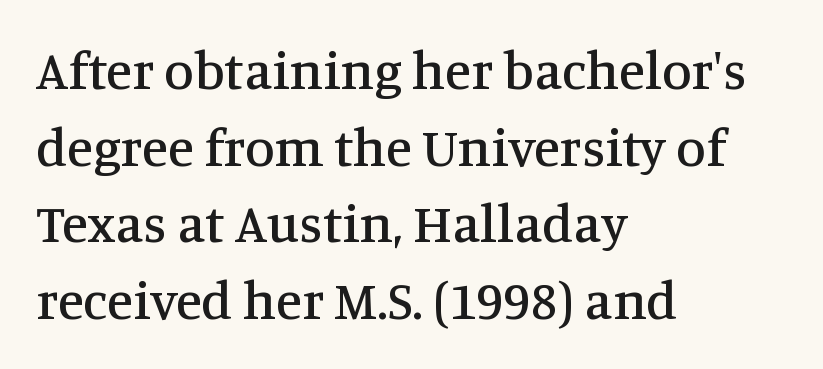
The image shows 54 px serif type, upright; set left-aligned, normal line spacing (1.42x), normal letter spacing, not underlined; medium stroke contrast and a large x-height.
